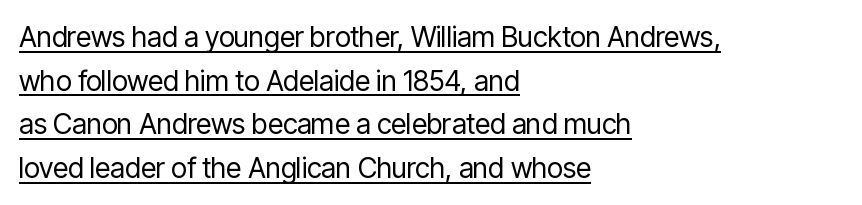
Posture: vertical. These lines keep a tight, regular rhythm from letter to letter. Every word sits above its own underline. This sample has the flowing, uneven cadence of proportional lettering. Vertically, the passage feels balanced, rows spaced as you'd expect. The font sits on the lighter half of the weight spectrum, regular included.
